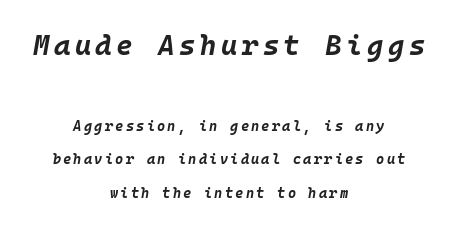
{"italic": "yes", "lean": "right", "slant_degrees": 10, "bold": "yes", "weight": "bold", "width": "normal", "stroke_contrast": "low", "x_height": "large", "monospaced": "yes", "underline": "no", "align": "center", "line_spacing": "loose", "line_spacing_ratio": 2.38, "larger_block": "first", "size_ratio": 2.0, "glyph_px": 28}
